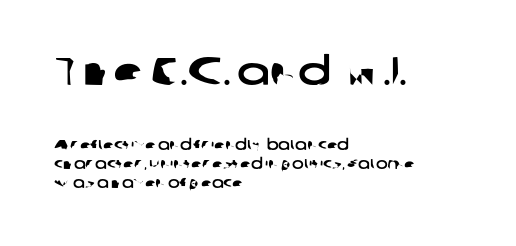
{"serif": "no", "width": "wide", "stroke_contrast": "low", "x_height": "medium", "monospaced": "no", "underline": "no", "align": "left", "line_spacing": "normal", "line_spacing_ratio": 1.37, "letter_spacing": "normal", "letter_spacing_em": 0.0, "larger_block": "first", "size_ratio": 2.79, "glyph_px": 39}
